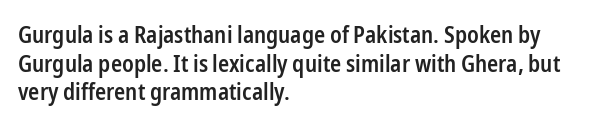
Q: Is the text bold? A: Semi-bold.
Q: Is the text italic (slanted)? A: No, it is upright.
Q: Is the text underlined? A: No.
Q: How is the paragraph aligned? A: Left-aligned.
Q: Is the spacing between letters normal or unusually wide? A: Normal.
